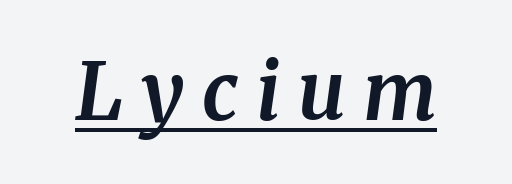
{"serif": "yes", "italic": "yes", "lean": "right", "slant_degrees": 8, "bold": "yes", "weight": "bold", "width": "normal", "stroke_contrast": "medium", "x_height": "medium", "monospaced": "no", "underline": "yes", "letter_spacing": "wide", "letter_spacing_em": 0.22, "glyph_px": 79}
